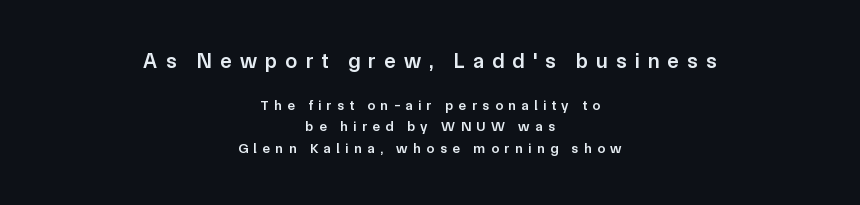
The image shows 21 px text type, upright; set centered, normal line spacing (1.53x), unusually wide letter spacing (+0.4 em), not underlined; the first (top) block is 1.5x larger.
